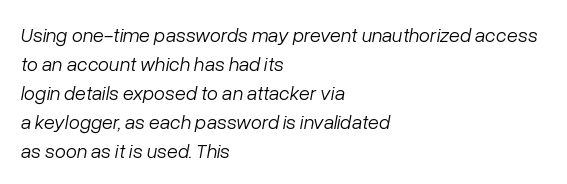
The image shows 20 px text type, italic (leaning right); set left-aligned, normal line spacing (1.45x), normal letter spacing, not underlined.
